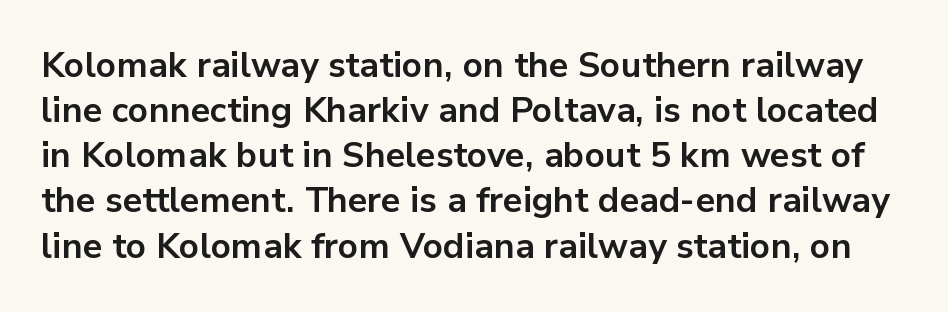
The image shows 35 px bold sans-serif type, upright; set normal line spacing (1.29x), normal letter spacing, not underlined; low stroke contrast and a medium x-height.
